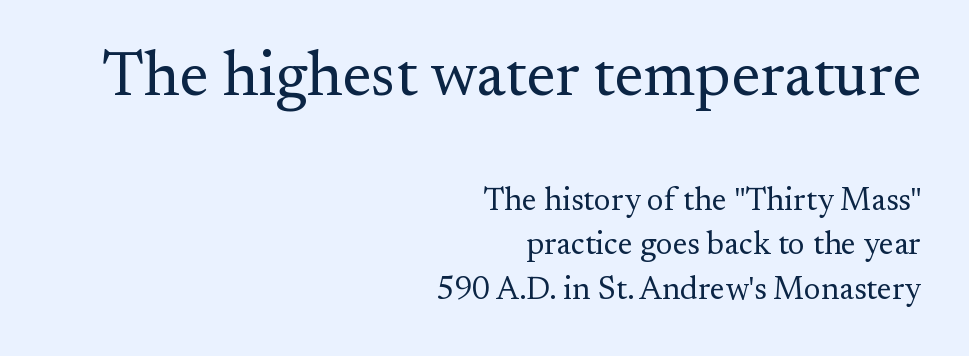
Q: Is the text bold? A: No.
Q: Is the text italic (slanted)? A: No, it is upright.
Q: Is the typeface a serif or a sans-serif typeface? A: Serif.
Q: Is the text underlined? A: No.
Q: How is the paragraph aligned? A: Right-aligned.
Q: Is the spacing between letters normal or unusually wide? A: Normal.
Q: Is the spacing between lines tight, normal or loose? A: Normal.
Q: Which block of text is set in a larger size, the first (top) or the second (bottom)? A: The first (top) one.
Q: Width (condensed, normal, or wide)? A: Normal.
Q: Stroke contrast? A: Medium.
Q: x-height? A: Small.
Q: Monospaced? A: No.
